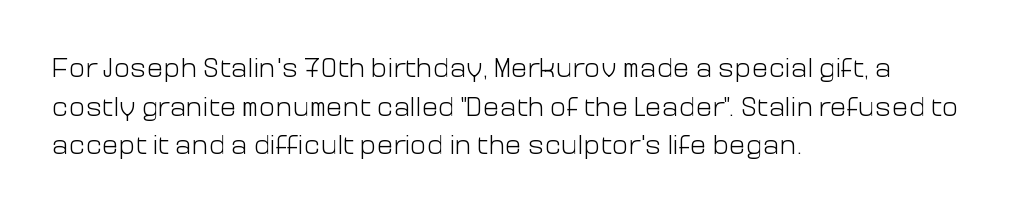
Q: Is the text bold? A: No.
Q: Is the text italic (slanted)? A: No, it is upright.
Q: Is the typeface a serif or a sans-serif typeface? A: Sans-serif.
Q: Is the text underlined? A: No.
Q: How is the paragraph aligned? A: Left-aligned.
Q: Is the spacing between letters normal or unusually wide? A: Normal.
Q: Is the spacing between lines tight, normal or loose? A: Normal.
Q: Width (condensed, normal, or wide)? A: Normal.
Q: Stroke contrast? A: Low.
Q: x-height? A: Medium.
Q: Monospaced? A: No.
